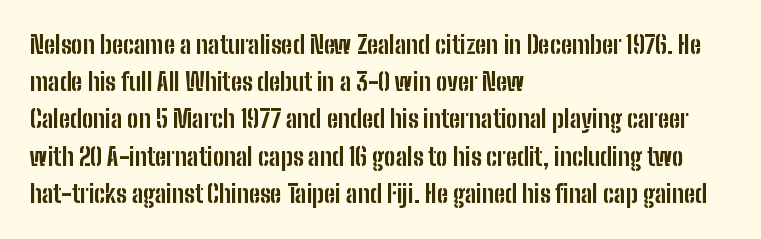
Q: Is the text bold? A: Yes.
Q: Is the text italic (slanted)? A: No, it is upright.
Q: Is the text underlined? A: No.
Q: How is the paragraph aligned? A: Left-aligned.
Q: Is the spacing between letters normal or unusually wide? A: Normal.
Q: Is the spacing between lines tight, normal or loose? A: Normal.
